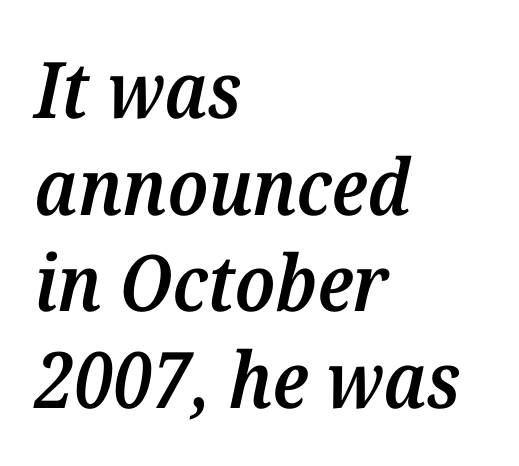
Q: Is the text bold? A: Semi-bold.
Q: Is the text italic (slanted)? A: Yes, it leans right by about 12 degrees.
Q: Is the typeface a serif or a sans-serif typeface? A: Serif.
Q: Is the text underlined? A: No.
Q: How is the paragraph aligned? A: Left-aligned.
Q: Is the spacing between letters normal or unusually wide? A: Normal.
Q: Width (condensed, normal, or wide)? A: Normal.
Q: Stroke contrast? A: Medium.
Q: x-height? A: Medium.
Q: Monospaced? A: No.
